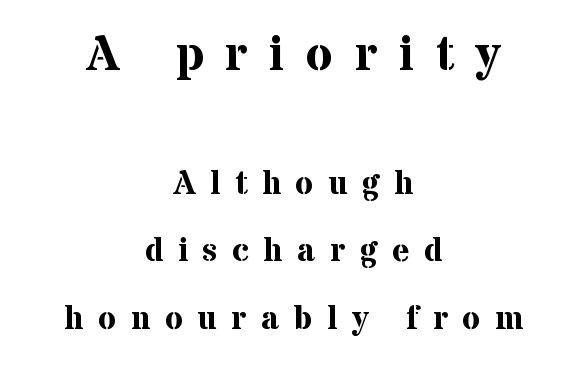
{"serif": "yes", "italic": "no", "bold": "yes", "weight": "bold", "width": "normal", "stroke_contrast": "medium", "x_height": "medium", "monospaced": "no", "underline": "no", "align": "center", "line_spacing": "loose", "line_spacing_ratio": 2.04, "letter_spacing": "wide", "letter_spacing_em": 0.44, "larger_block": "first", "size_ratio": 1.48, "glyph_px": 49}
